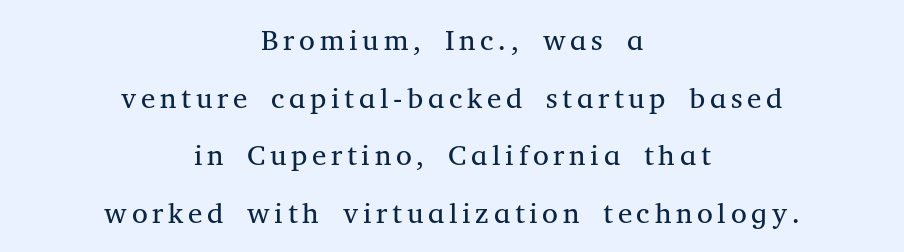
{"serif": "yes", "italic": "no", "bold": "no", "weight": "regular", "width": "normal", "stroke_contrast": "medium", "x_height": "medium", "monospaced": "no", "underline": "no", "align": "center", "line_spacing": "loose", "line_spacing_ratio": 1.99, "glyph_px": 29}
